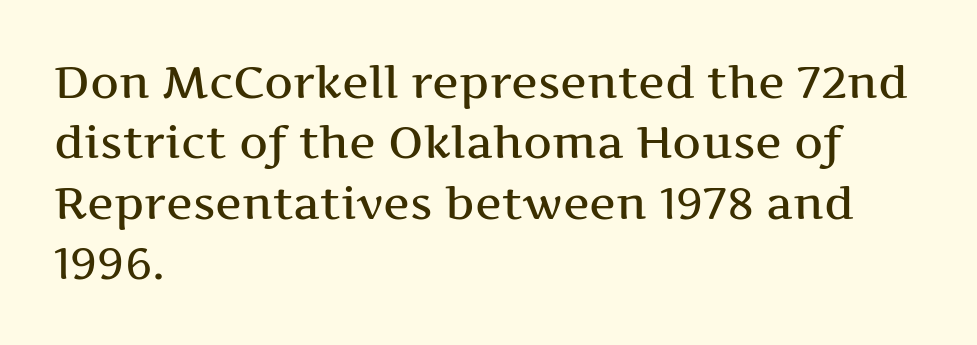
The image shows 45 px wide serif type, upright; set left-aligned, normal line spacing (1.34x), normal letter spacing, not underlined; medium stroke contrast and a medium x-height.
